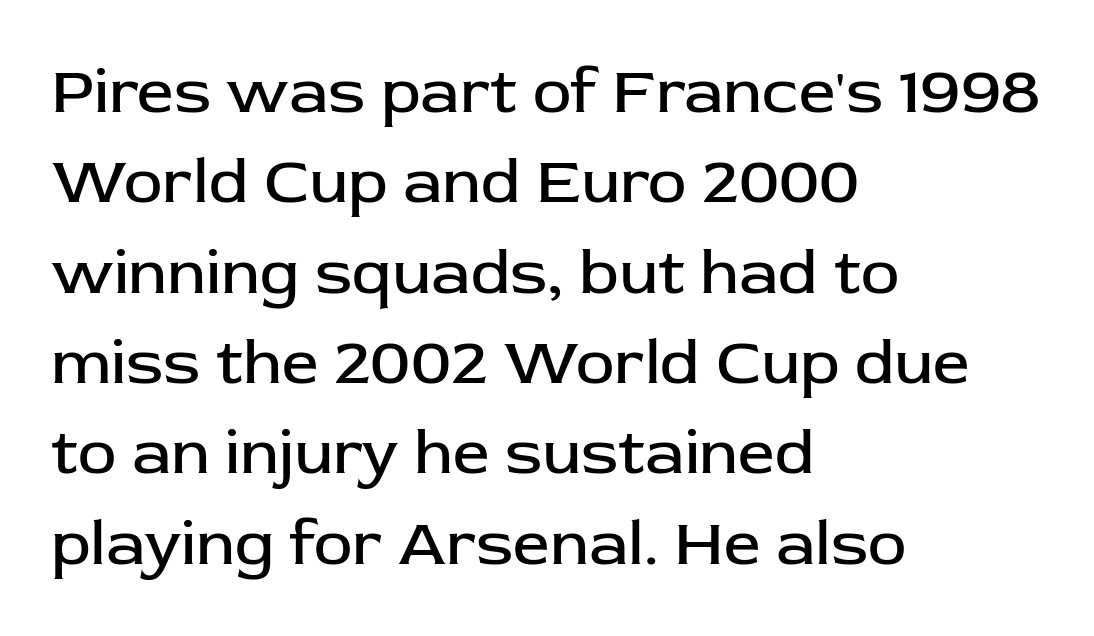
Q: Is the text bold? A: No.
Q: Is the text italic (slanted)? A: No, it is upright.
Q: Is the typeface a serif or a sans-serif typeface? A: Sans-serif.
Q: Is the text underlined? A: No.
Q: How is the paragraph aligned? A: Left-aligned.
Q: Is the spacing between letters normal or unusually wide? A: Normal.
Q: Is the spacing between lines tight, normal or loose? A: Normal.
Q: Width (condensed, normal, or wide)? A: Normal.
Q: Stroke contrast? A: Low.
Q: x-height? A: Medium.
Q: Monospaced? A: No.
